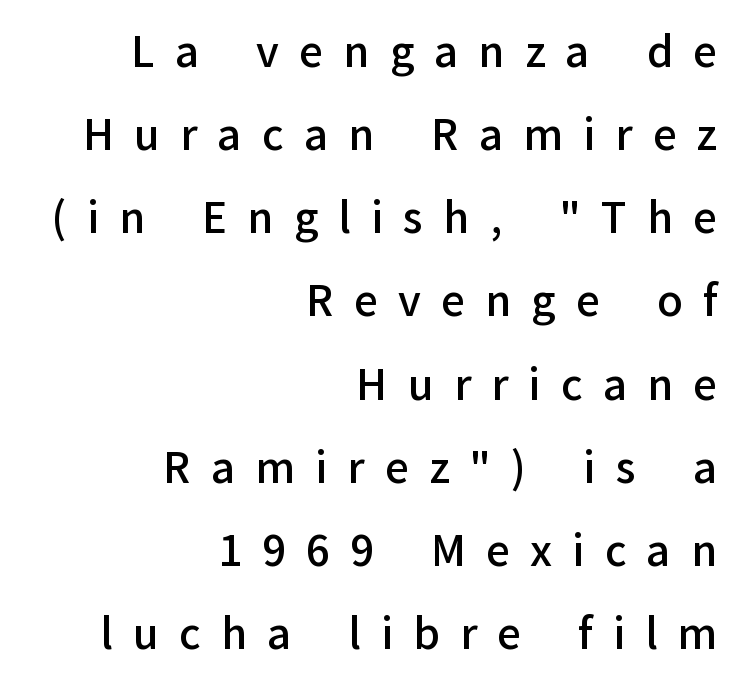
Do the characters align in a grid? No, the font is proportional. Line spacing here is loose. Grotesque or geometric, the face here clearly has no serifs. Nobody drew a line under any word here. What weight is shown? A semibold, between regular and bold. Notice how the passage keeps a crisp vertical edge on the right only.
